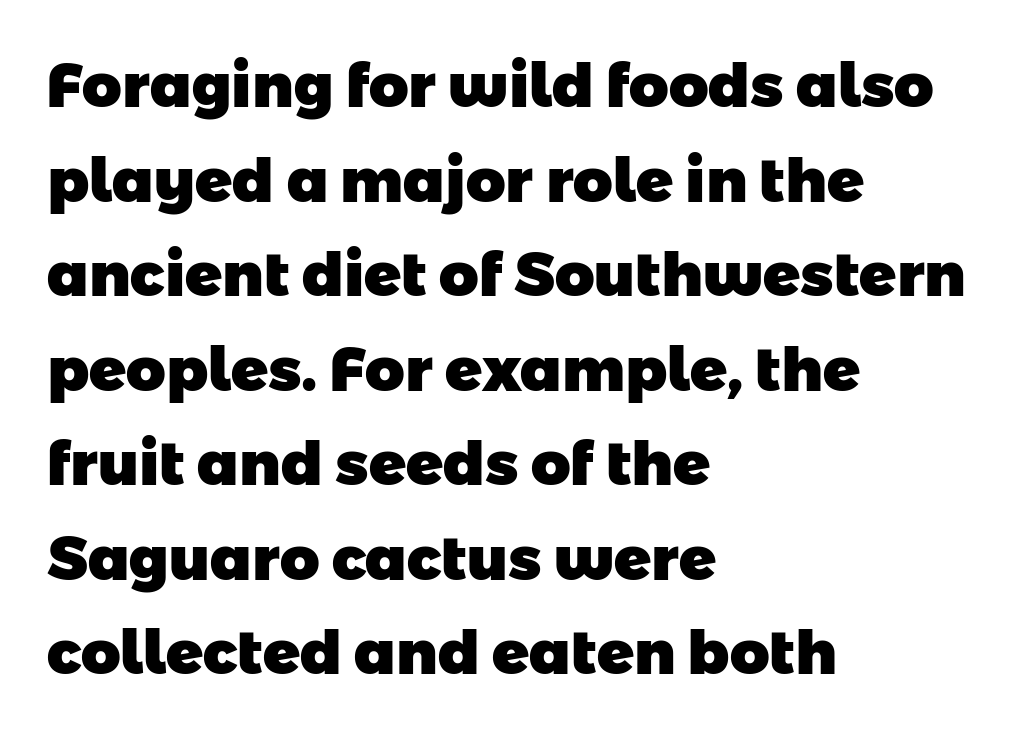
{"serif": "no", "bold": "yes", "weight": "heavy", "width": "normal", "stroke_contrast": "low", "x_height": "medium", "monospaced": "no", "underline": "no", "align": "left", "line_spacing": "normal", "line_spacing_ratio": 1.55, "letter_spacing": "normal", "letter_spacing_em": 0.0, "glyph_px": 61}
